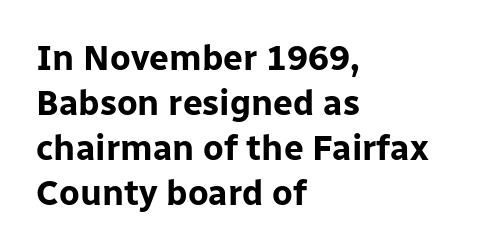
Q: Is the text bold? A: Yes.
Q: Is the text italic (slanted)? A: No, it is upright.
Q: Is the typeface a serif or a sans-serif typeface? A: Sans-serif.
Q: Is the text underlined? A: No.
Q: How is the paragraph aligned? A: Left-aligned.
Q: Is the spacing between letters normal or unusually wide? A: Normal.
Q: Is the spacing between lines tight, normal or loose? A: Normal.
Q: Width (condensed, normal, or wide)? A: Normal.
Q: Stroke contrast? A: Low.
Q: x-height? A: Medium.
Q: Monospaced? A: No.
